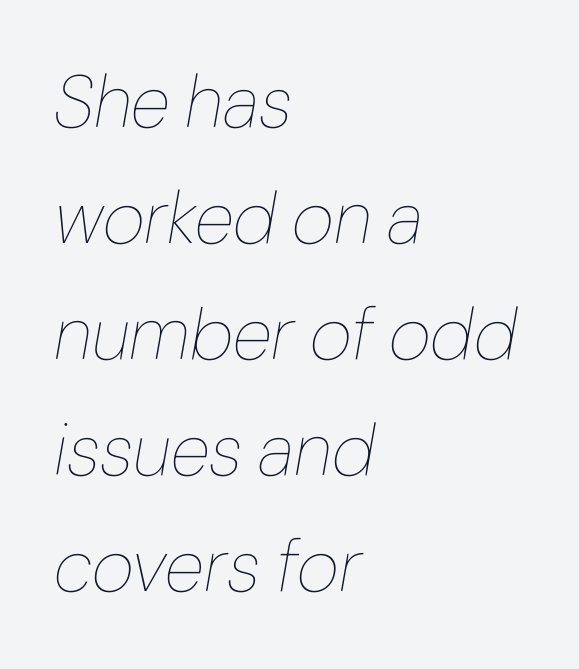
The image shows 73 px thin type, italic (leaning right); set left-aligned, normal line spacing (1.59x), normal letter spacing, not underlined; low stroke contrast and a medium x-height.
